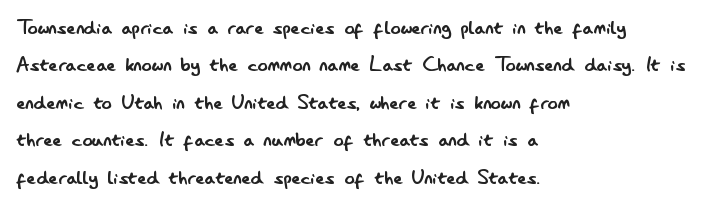
The image shows 25 px text type, upright; set left-aligned, normal line spacing (1.5x), normal letter spacing, not underlined.
